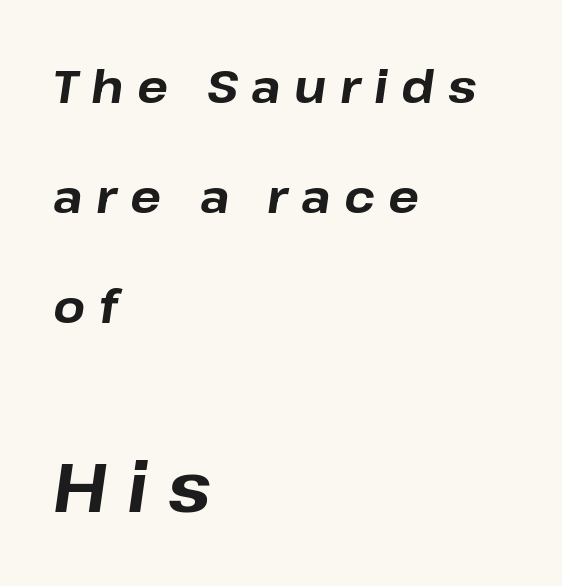
The image shows 69 px bold type, italic (leaning right); set left-aligned, loose line spacing (2.39x), unusually wide letter spacing (+0.29 em), not underlined; the second (bottom) block is 1.5x larger; low stroke contrast and a medium x-height.
